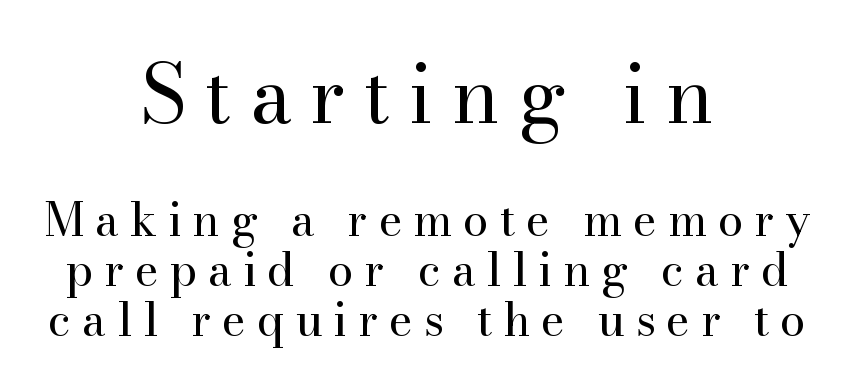
The image shows 80 px regular-weight serif type, upright; set centered, tight line spacing (1.09x), unusually wide letter spacing (+0.23 em), not underlined; the first (top) block is 1.74x larger; high stroke contrast and a small x-height.
